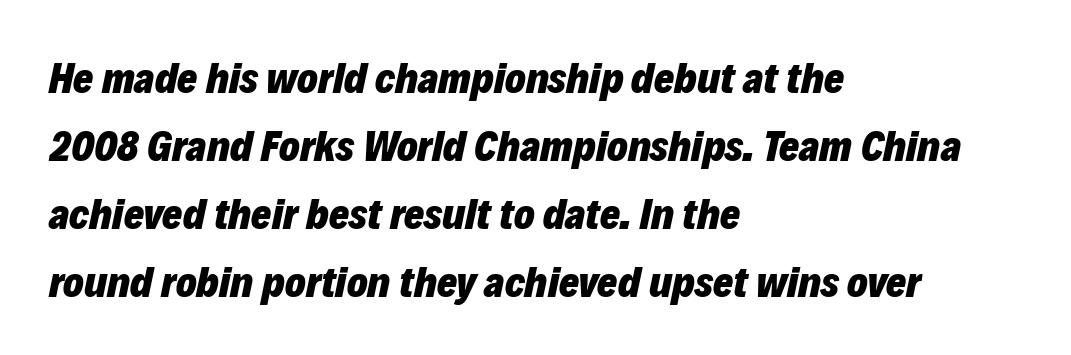
{"italic": "yes", "lean": "right", "slant_degrees": 12, "bold": "yes", "weight": "heavy", "width": "normal", "stroke_contrast": "low", "x_height": "medium", "monospaced": "no", "underline": "no", "align": "left", "line_spacing": "normal", "line_spacing_ratio": 1.58, "letter_spacing": "normal", "letter_spacing_em": 0.0, "glyph_px": 43}
